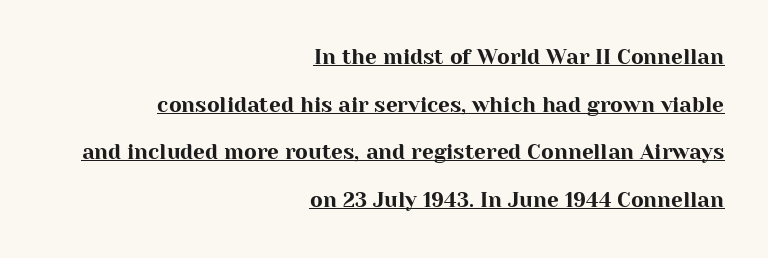
{"italic": "no", "underline": "yes", "align": "right", "line_spacing": "loose", "line_spacing_ratio": 2.27, "letter_spacing": "normal", "letter_spacing_em": 0.0, "glyph_px": 21}
